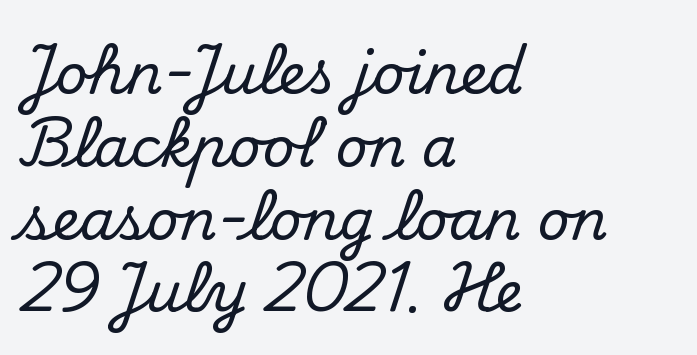
{"serif": "yes", "width": "normal", "stroke_contrast": "medium", "x_height": "small", "monospaced": "no", "underline": "no", "align": "left", "line_spacing": "normal", "line_spacing_ratio": 1.3, "letter_spacing": "normal", "letter_spacing_em": 0.0, "glyph_px": 56}
